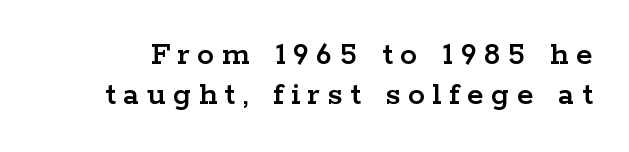
The image shows 34 px wide serif type, upright; set line spacing 1.18x, unusually wide letter spacing (+0.22 em), not underlined; low stroke contrast and a medium x-height.
